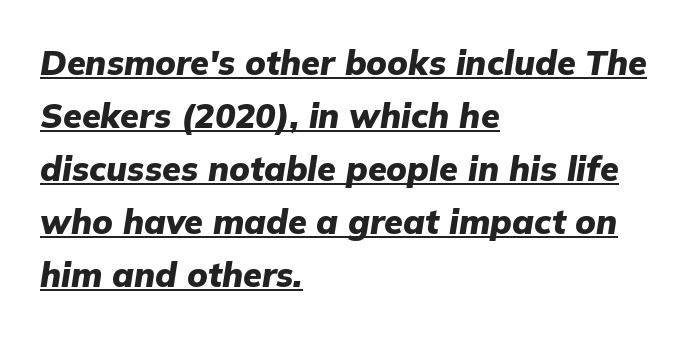
Q: Is the text bold? A: Yes.
Q: Is the text italic (slanted)? A: Yes, it leans right by about 9 degrees.
Q: Is the text underlined? A: Yes.
Q: How is the paragraph aligned? A: Left-aligned.
Q: Is the spacing between letters normal or unusually wide? A: Normal.
Q: Is the spacing between lines tight, normal or loose? A: Normal.
Q: Width (condensed, normal, or wide)? A: Normal.
Q: Stroke contrast? A: Low.
Q: x-height? A: Medium.
Q: Monospaced? A: No.
